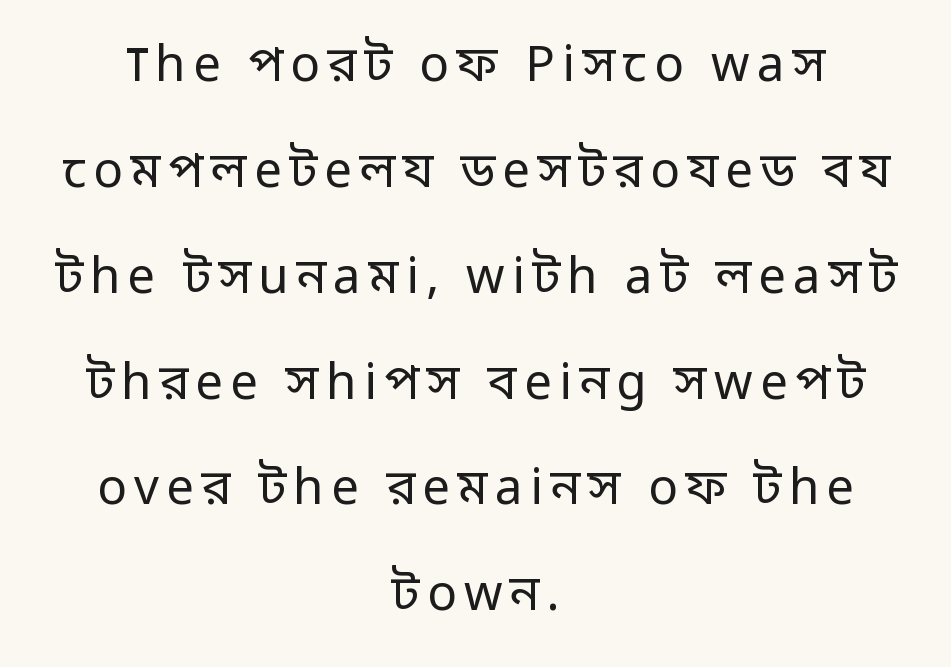
{"serif": "no", "italic": "no", "bold": "no", "weight": "regular", "width": "normal", "stroke_contrast": "low", "x_height": "medium", "monospaced": "no", "underline": "no", "align": "center", "line_spacing": "loose", "line_spacing_ratio": 2.16, "glyph_px": 49}
